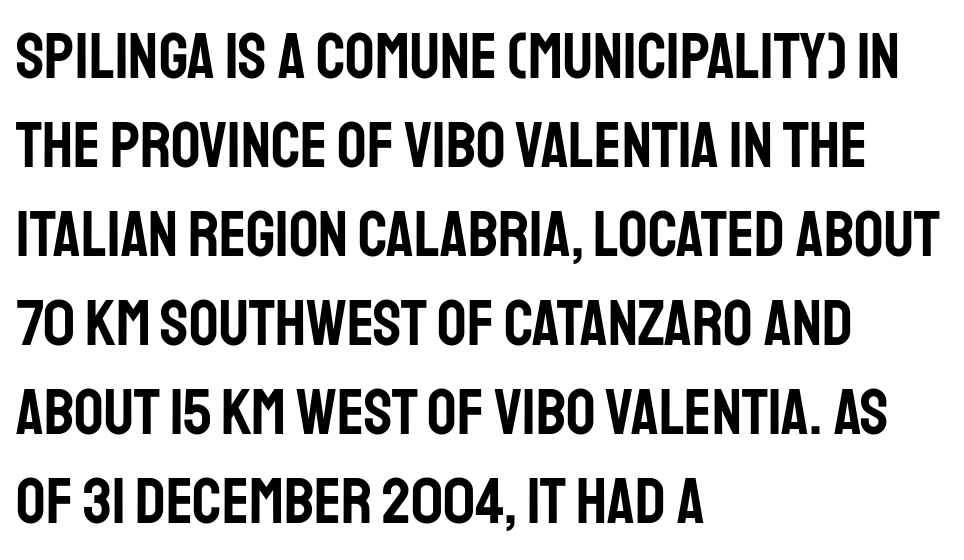
The font's upright variant was chosen for this text. There is no visible air inserted between adjacent glyphs. Compared with a centered layout, this one pins lines to the left instead. No feet cap the strokes, marking this as sans-serif type. This sample keeps an unexceptional amount of space between lines.
